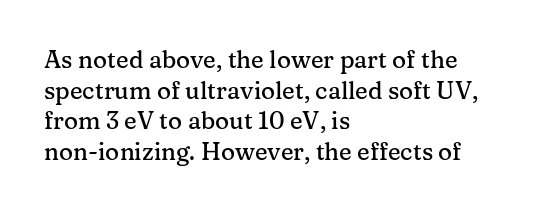
These lines stack with their left ends in a neat column. This sample uses plain, unmodified letter spacing. Rows of type keep a routine distance in the vertical direction. The glyphs are unaccompanied by any horizontal stroke below them. Vertical strokes here are truly vertical.
